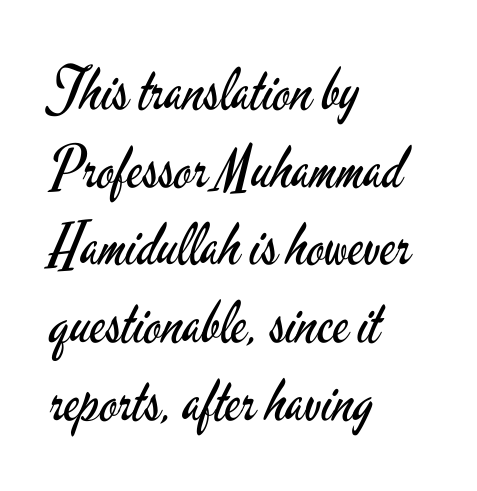
Stems here are at most as thick as an everyday book face. Serifs: no, the terminals of the letterforms are clean. Character widths vary here, with narrow letters taking less room than wide ones. One-word summary of the alignment: left. What stands out about the letter spacing? Nothing — it is the standard amount.
